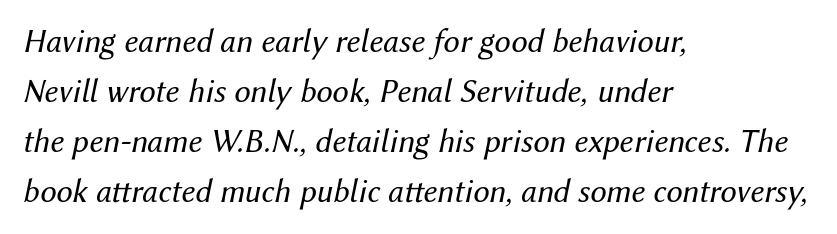
{"italic": "yes", "lean": "right", "slant_degrees": 12, "bold": "no", "weight": "regular", "width": "normal", "stroke_contrast": "medium", "x_height": "medium", "monospaced": "no", "underline": "no", "align": "left", "line_spacing": "normal", "line_spacing_ratio": 1.52, "letter_spacing": "normal", "letter_spacing_em": 0.0, "glyph_px": 33}
